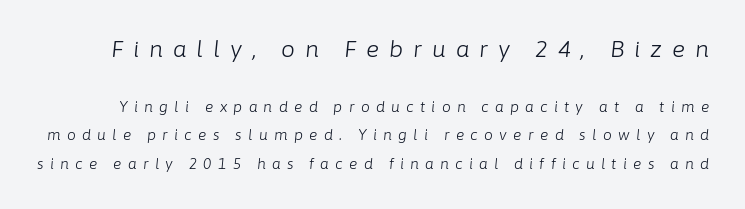
{"italic": "yes", "lean": "right", "slant_degrees": 6, "bold": "no", "underline": "no", "line_spacing": "loose", "line_spacing_ratio": 2.02, "letter_spacing": "wide", "letter_spacing_em": 0.45, "larger_block": "first", "size_ratio": 1.57, "glyph_px": 22}
